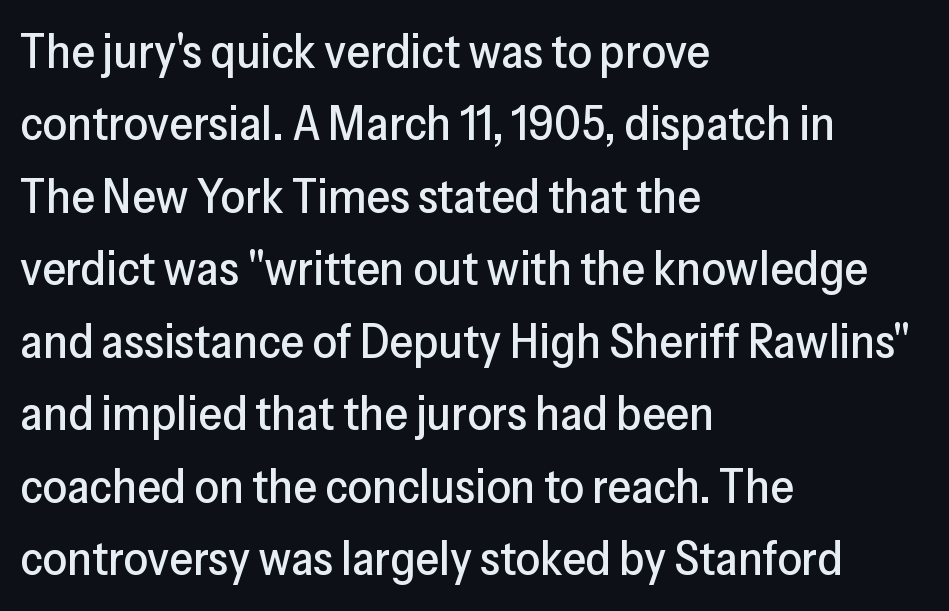
{"serif": "no", "italic": "no", "width": "normal", "stroke_contrast": "low", "x_height": "medium", "monospaced": "no", "underline": "no", "align": "left", "line_spacing": "normal", "line_spacing_ratio": 1.51, "letter_spacing": "normal", "letter_spacing_em": 0.0, "glyph_px": 48}
